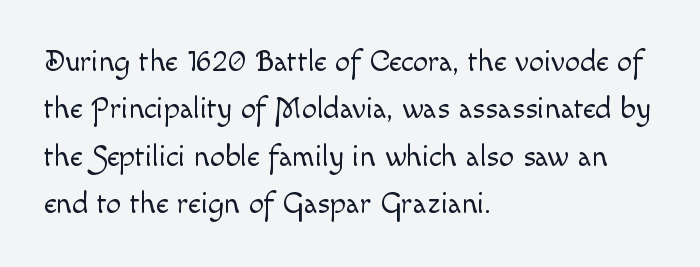
The image shows 30 px light type, upright; set left-aligned, normal line spacing (1.58x), normal letter spacing, not underlined; a small x-height.
